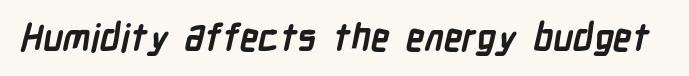
Spacing between characters is what you'd get straight out of the box. This is heavy type, rendered in bold. Descender tails drop into unmarked territory. A typesetter would call this proportional, since set widths differ per character.
